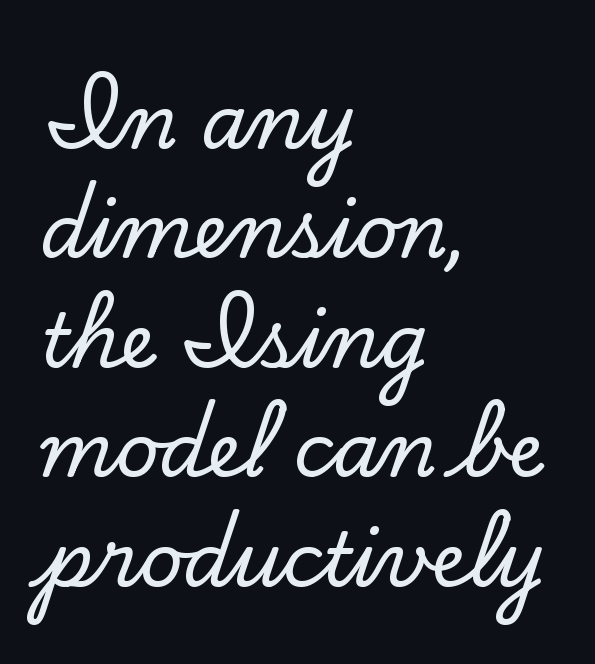
The rendering uses natural spacing where letterforms have individual widths. The string is rendered with underlining switched off. Compared with typical paragraphs, the rows here are spaced about the same. The type family on display is of the serif kind. Observe the ordinary spacing: letters are neighbours, not strangers. These lines are set flush left with a ragged right edge.
